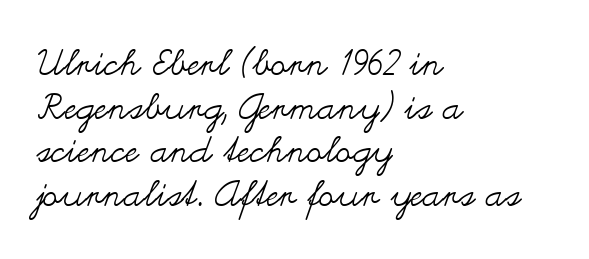
The weight tops out at a normal text grade. Left-aligned paragraph, ragged on the right. Varying glyph widths throughout — classic text-font behaviour. A bare baseline throughout the passage.
